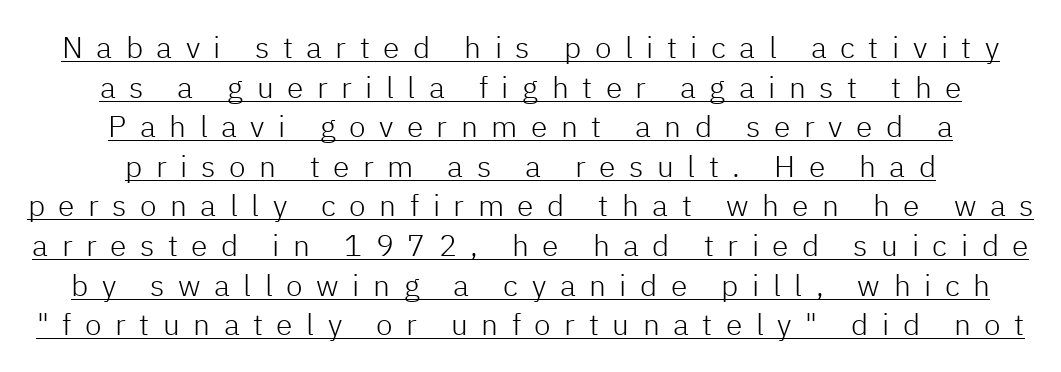
The image shows 30 px light sans-serif type, upright; set centered, normal line spacing (1.32x), unusually wide letter spacing (+0.45 em), underlined; low stroke contrast and a medium x-height.
